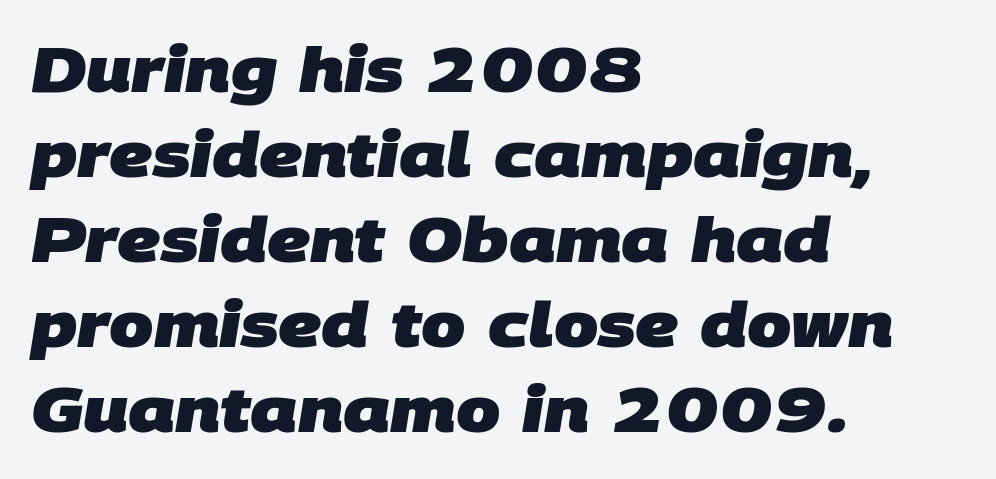
The image shows 63 px heavy sans-serif type; set left-aligned, normal line spacing (1.35x), normal letter spacing, not underlined; low stroke contrast and a large x-height.
